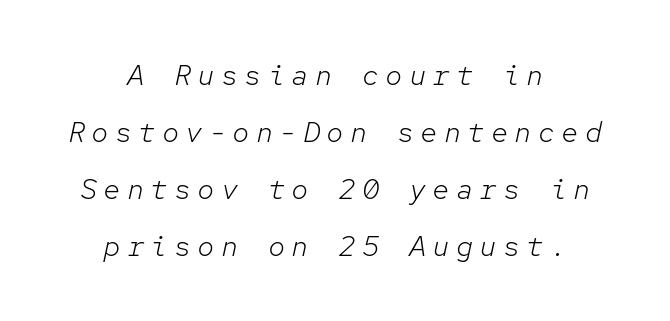
Q: Is the text bold? A: No.
Q: Is the text italic (slanted)? A: Yes, it leans right by about 12 degrees.
Q: Is the text underlined? A: No.
Q: How is the paragraph aligned? A: Centered.
Q: Is the spacing between letters normal or unusually wide? A: Unusually wide.
Q: Is the spacing between lines tight, normal or loose? A: Loose.
Q: Width (condensed, normal, or wide)? A: Normal.
Q: Stroke contrast? A: Low.
Q: x-height? A: Medium.
Q: Monospaced? A: Yes.
